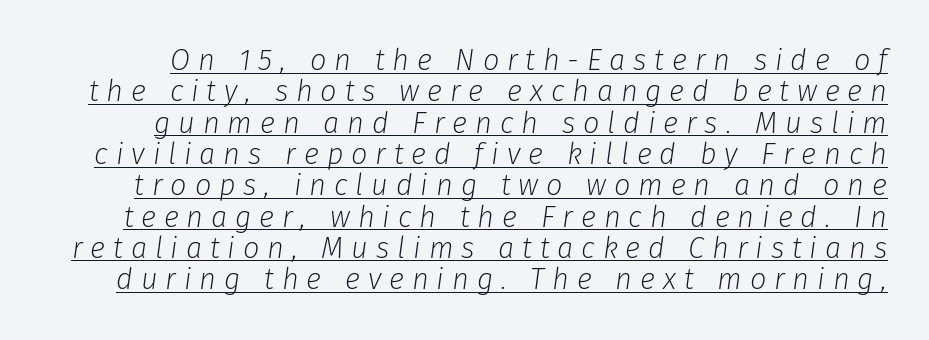
The image shows 29 px light type, italic (leaning right); set tight line spacing (1.08x), unusually wide letter spacing (+0.27 em), underlined; low stroke contrast and a medium x-height.
